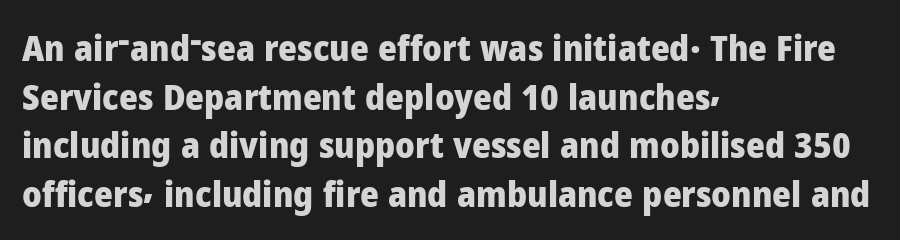
Q: Is the text bold? A: Yes.
Q: Is the text italic (slanted)? A: No, it is upright.
Q: Is the typeface a serif or a sans-serif typeface? A: Sans-serif.
Q: Is the text underlined? A: No.
Q: How is the paragraph aligned? A: Left-aligned.
Q: Is the spacing between letters normal or unusually wide? A: Normal.
Q: Is the spacing between lines tight, normal or loose? A: Normal.
Q: Width (condensed, normal, or wide)? A: Normal.
Q: Stroke contrast? A: Low.
Q: x-height? A: Medium.
Q: Monospaced? A: No.
